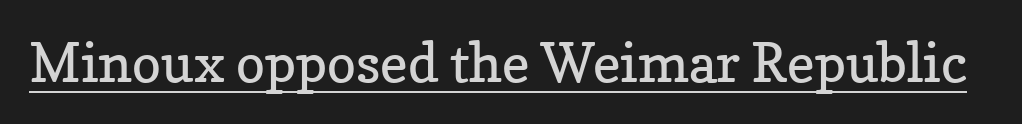
{"serif": "yes", "italic": "no", "bold": "no", "weight": "regular", "width": "normal", "stroke_contrast": "low", "x_height": "medium", "monospaced": "no", "underline": "yes", "letter_spacing": "normal", "letter_spacing_em": 0.0, "glyph_px": 54}
